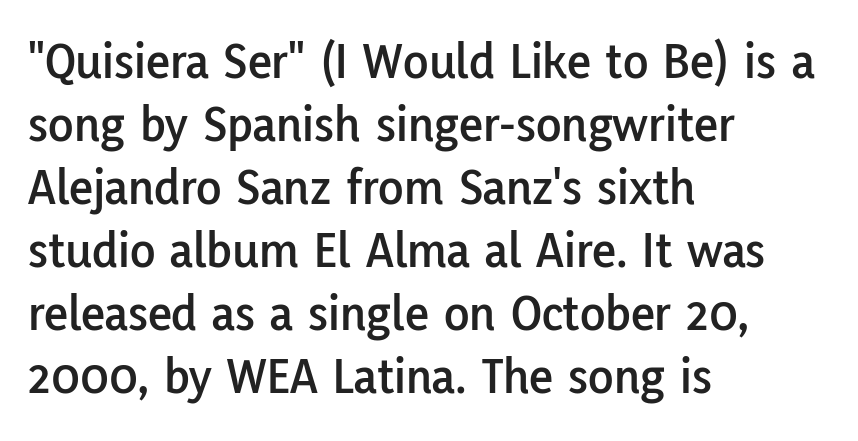
Here the designer chose a conventional face with non-uniform glyph widths. The designer went with a sans here, leaving each stem footless. Unmarked baselines from the first word to the last. Leftover space on each line is placed entirely after the last word.
